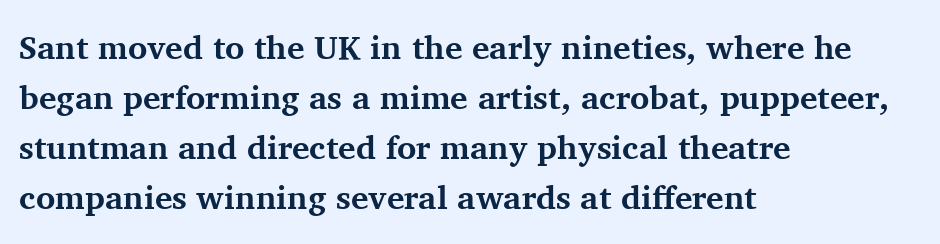
The passage shown is typed in a proportional face where columns would drift. The specimen reads as upright at a glance. This rendering uses left alignment, leaving the right contour irregular. The typeface chosen for these lines features serifs. Underlining? Definitely not there. A full-strength bold gives these letters their thick strokes.
